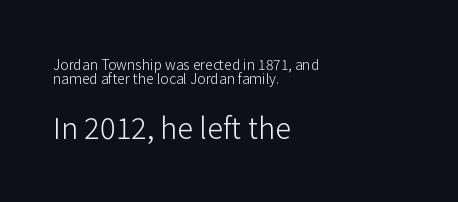
{"serif": "no", "italic": "no", "bold": "no", "weight": "light", "width": "normal", "stroke_contrast": "low", "x_height": "medium", "monospaced": "no", "underline": "no", "align": "left", "line_spacing": "tight", "line_spacing_ratio": 1.03, "letter_spacing": "normal", "letter_spacing_em": 0.0, "larger_block": "second", "size_ratio": 2.07, "glyph_px": 29}
